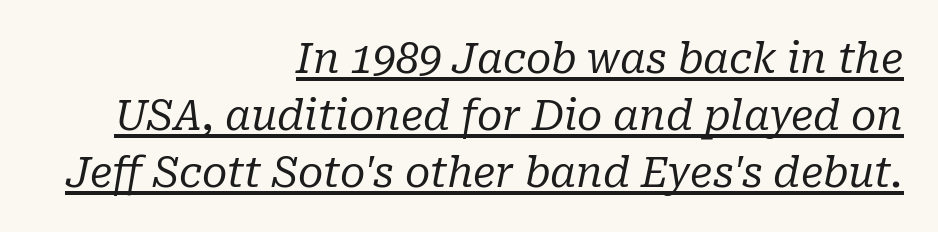
The image shows 41 px regular-weight serif type, italic (leaning right); set right-aligned, normal line spacing (1.39x), normal letter spacing, underlined; low stroke contrast and a medium x-height.
